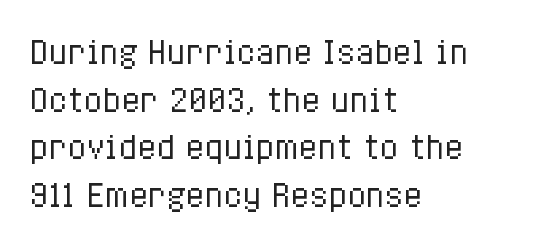
The rag falls on the right side of this text block. The rendering uses a moderate line-height, typical for paragraphs. On a weight scale, this lands at 450 or below. Letters rest on an invisible, unmarked baseline. Letter spacing: default. A typesetter would call this proportional, since set widths differ per character.
